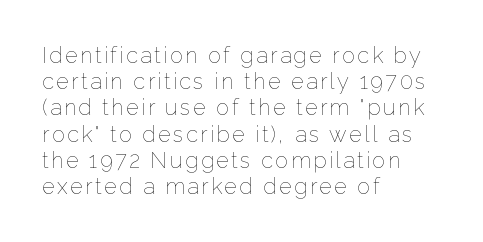
{"italic": "no", "bold": "no", "underline": "no", "align": "left", "line_spacing_ratio": 1.19, "glyph_px": 22}
